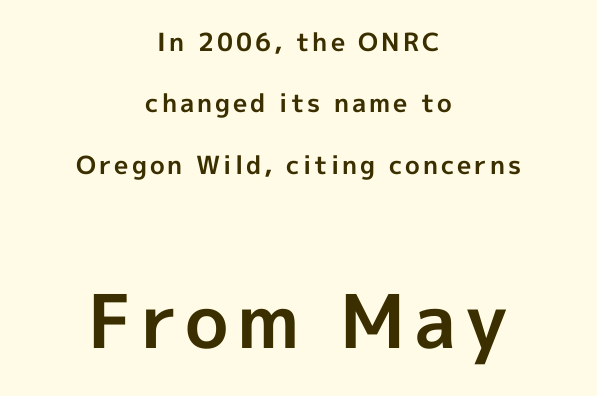
Q: Is the text bold? A: Yes.
Q: Is the text italic (slanted)? A: No, it is upright.
Q: Is the typeface a serif or a sans-serif typeface? A: Sans-serif.
Q: Is the text underlined? A: No.
Q: How is the paragraph aligned? A: Centered.
Q: Is the spacing between lines tight, normal or loose? A: Loose.
Q: Which block of text is set in a larger size, the first (top) or the second (bottom)? A: The second (bottom) one.
Q: Width (condensed, normal, or wide)? A: Normal.
Q: x-height? A: Medium.
Q: Monospaced? A: No.
